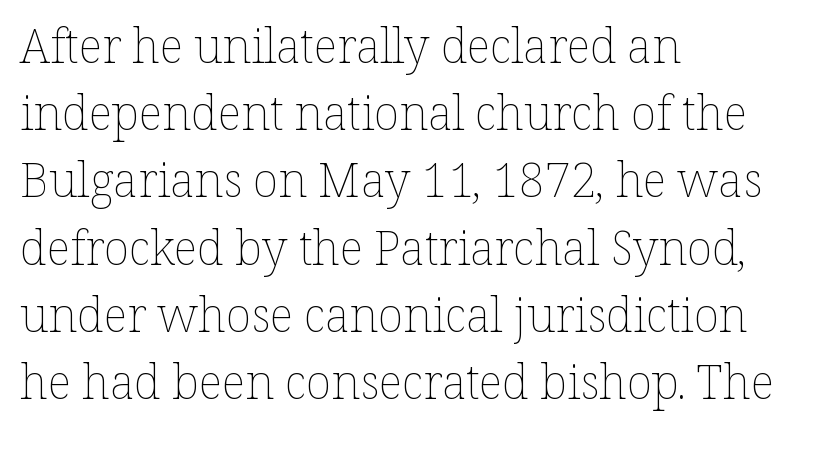
The image shows 47 px thin type, upright; set left-aligned, normal line spacing (1.43x), normal letter spacing, not underlined; low stroke contrast and a medium x-height.
